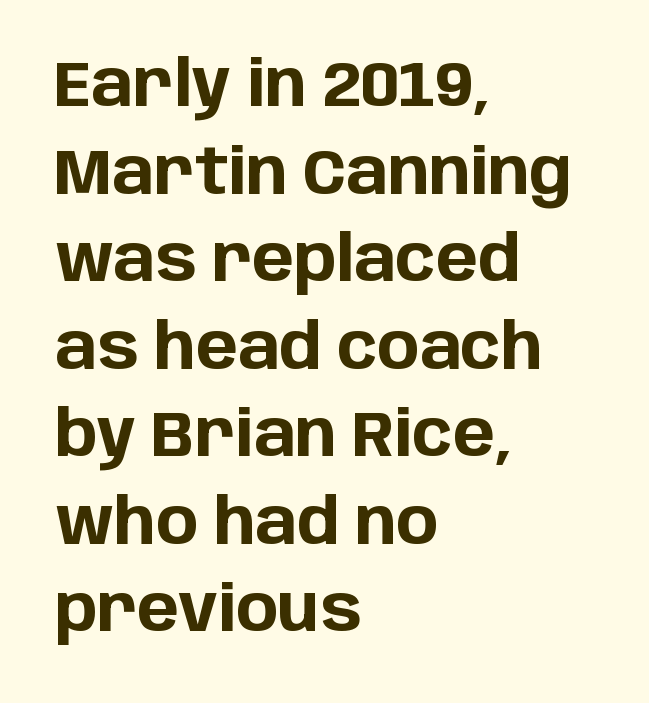
Q: Is the text bold? A: Yes.
Q: Is the text italic (slanted)? A: No, it is upright.
Q: Is the typeface a serif or a sans-serif typeface? A: Sans-serif.
Q: Is the text underlined? A: No.
Q: How is the paragraph aligned? A: Left-aligned.
Q: Is the spacing between letters normal or unusually wide? A: Normal.
Q: Is the spacing between lines tight, normal or loose? A: Normal.
Q: Width (condensed, normal, or wide)? A: Normal.
Q: Stroke contrast? A: Low.
Q: x-height? A: Large.
Q: Monospaced? A: No.
